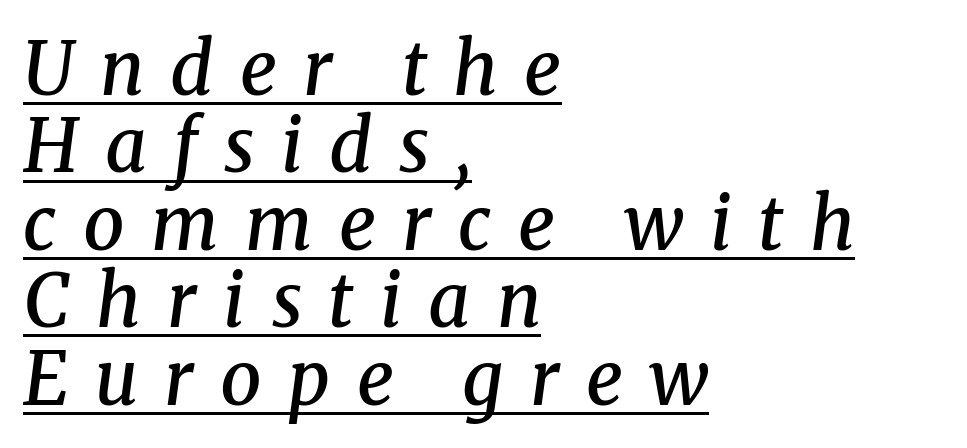
Spacing between characters has been opened up far beyond the box default. Character widths vary here, with narrow letters taking less room than wide ones. This is the in-between weight designers call semibold or demi. Yep, that's italic — everything's leaning. Every word sits above its own underline. Horizontal bands of white between lines are thin slivers.
